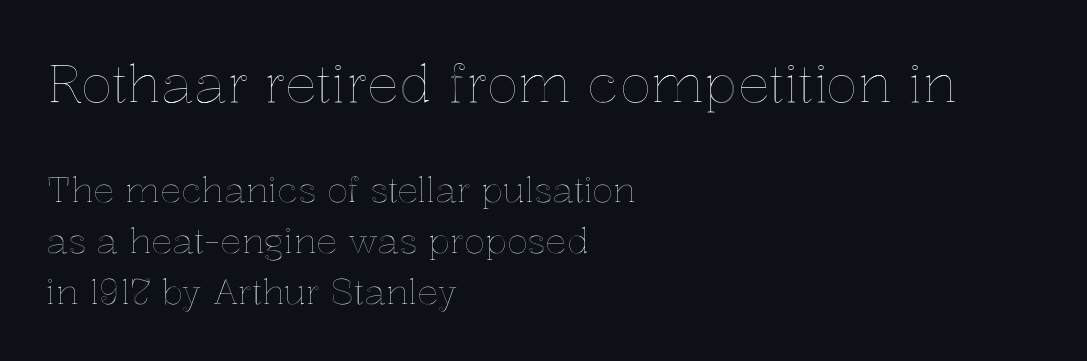
{"italic": "no", "width": "normal", "x_height": "medium", "monospaced": "no", "underline": "no", "align": "left", "line_spacing": "normal", "line_spacing_ratio": 1.45, "letter_spacing": "normal", "letter_spacing_em": 0.0, "larger_block": "first", "size_ratio": 1.51, "glyph_px": 53}
